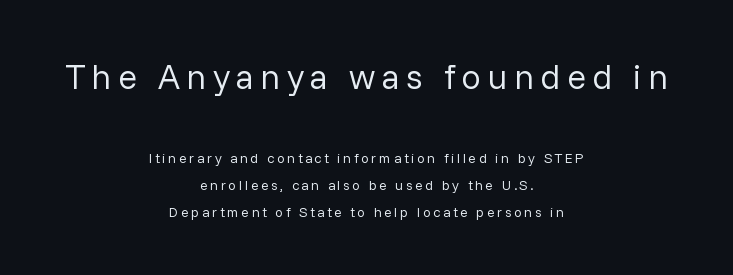
A typesetter would mark this as roman, not italic. How would I describe the line gaps? Wide and relaxed. Looks like regular typesetting: each glyph gets only the width it needs. Alignment: centered.
